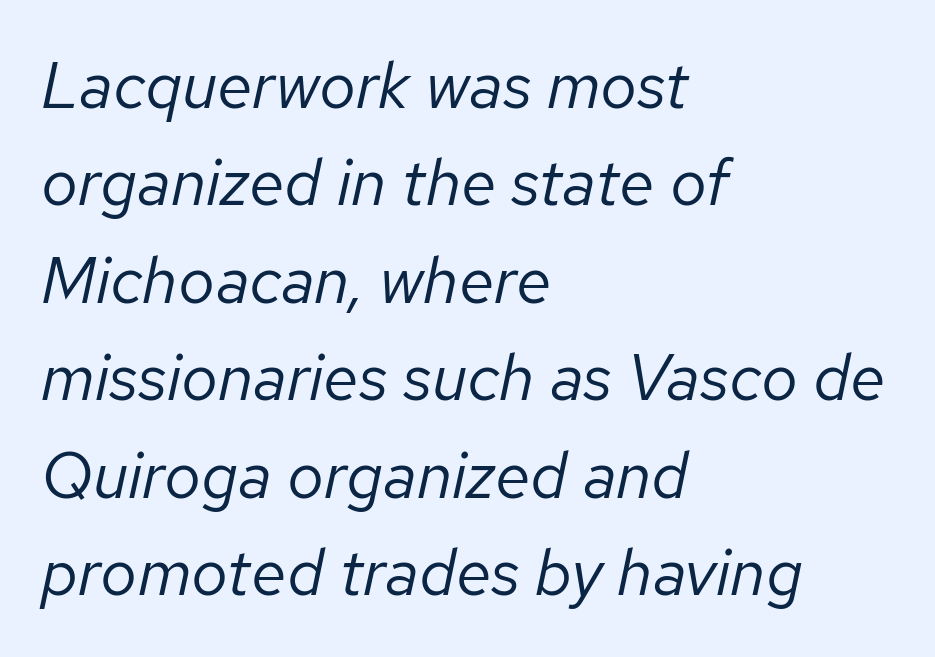
Q: Is the text bold? A: No.
Q: Is the text italic (slanted)? A: Yes, it leans right by about 12 degrees.
Q: Is the text underlined? A: No.
Q: How is the paragraph aligned? A: Left-aligned.
Q: Is the spacing between letters normal or unusually wide? A: Normal.
Q: Is the spacing between lines tight, normal or loose? A: Normal.
Q: Width (condensed, normal, or wide)? A: Normal.
Q: Stroke contrast? A: Low.
Q: x-height? A: Medium.
Q: Monospaced? A: No.
